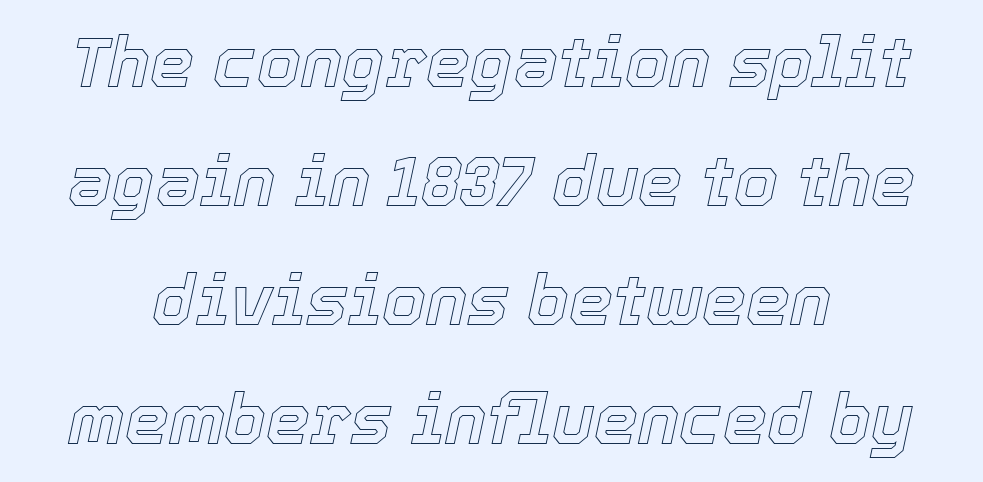
Q: Is the text italic (slanted)? A: Yes, it leans right by about 12 degrees.
Q: Is the text underlined? A: No.
Q: Is the spacing between letters normal or unusually wide? A: Normal.
Q: Is the spacing between lines tight, normal or loose? A: Normal.
Q: Width (condensed, normal, or wide)? A: Normal.
Q: x-height? A: Medium.
Q: Monospaced? A: No.
